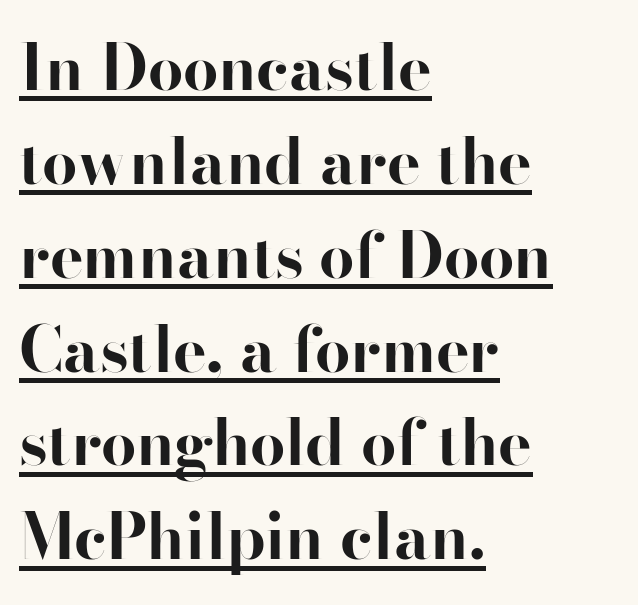
Q: Is the text bold? A: Yes.
Q: Is the text italic (slanted)? A: No, it is upright.
Q: Is the typeface a serif or a sans-serif typeface? A: Sans-serif.
Q: Is the text underlined? A: Yes.
Q: How is the paragraph aligned? A: Left-aligned.
Q: Is the spacing between letters normal or unusually wide? A: Normal.
Q: Is the spacing between lines tight, normal or loose? A: Normal.
Q: Width (condensed, normal, or wide)? A: Normal.
Q: Stroke contrast? A: High.
Q: x-height? A: Small.
Q: Monospaced? A: No.
